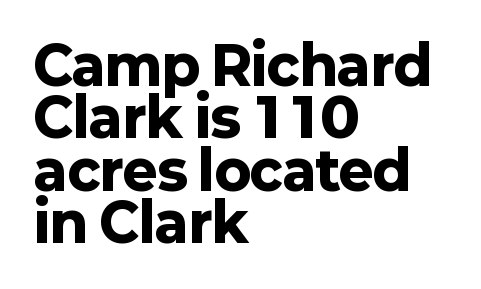
Spacing verdict: proportional, widths tailored to each character. Emphasis by weight is at full strength: bold. Vertical strokes here are truly vertical. Tracking here is standard; glyphs follow each other at the usual distance.
